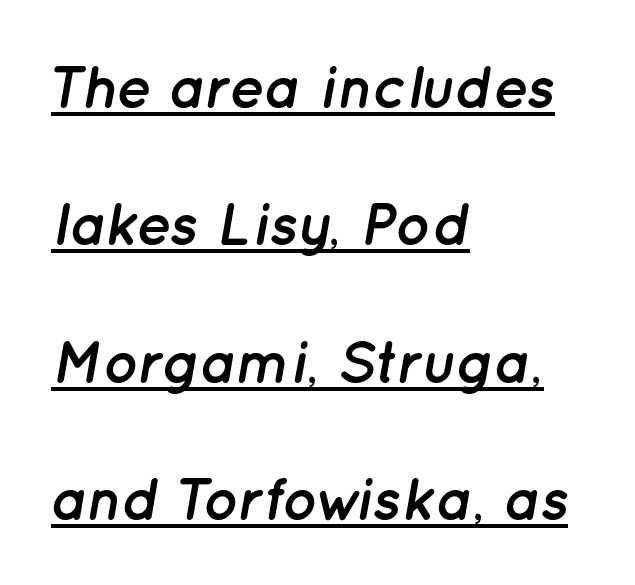
Q: Is the text bold? A: Yes.
Q: Is the text italic (slanted)? A: Yes, it leans right by about 12 degrees.
Q: Is the text underlined? A: Yes.
Q: How is the paragraph aligned? A: Left-aligned.
Q: Is the spacing between letters normal or unusually wide? A: Normal.
Q: Is the spacing between lines tight, normal or loose? A: Loose.
Q: Width (condensed, normal, or wide)? A: Normal.
Q: Stroke contrast? A: Low.
Q: x-height? A: Medium.
Q: Monospaced? A: No.
